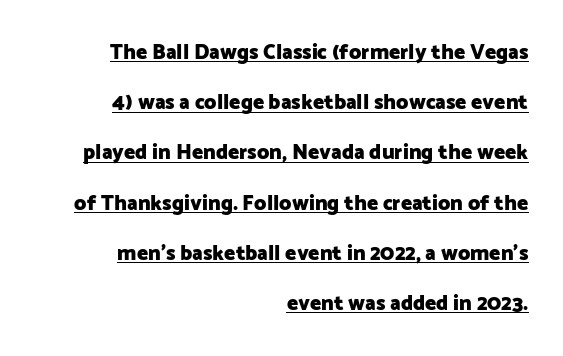
The image shows 21 px bold type, upright; set right-aligned, loose line spacing (2.39x), normal letter spacing, underlined.
